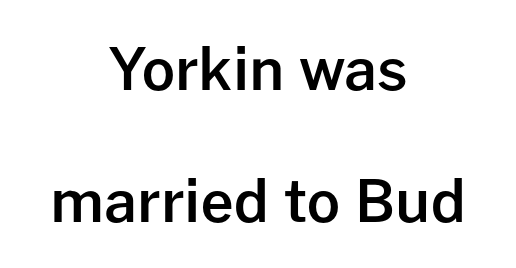
Q: Is the text bold? A: Semi-bold.
Q: Is the text italic (slanted)? A: No, it is upright.
Q: Is the typeface a serif or a sans-serif typeface? A: Sans-serif.
Q: Is the text underlined? A: No.
Q: How is the paragraph aligned? A: Centered.
Q: Is the spacing between letters normal or unusually wide? A: Normal.
Q: Is the spacing between lines tight, normal or loose? A: Loose.
Q: Width (condensed, normal, or wide)? A: Normal.
Q: Stroke contrast? A: Low.
Q: x-height? A: Medium.
Q: Monospaced? A: No.
